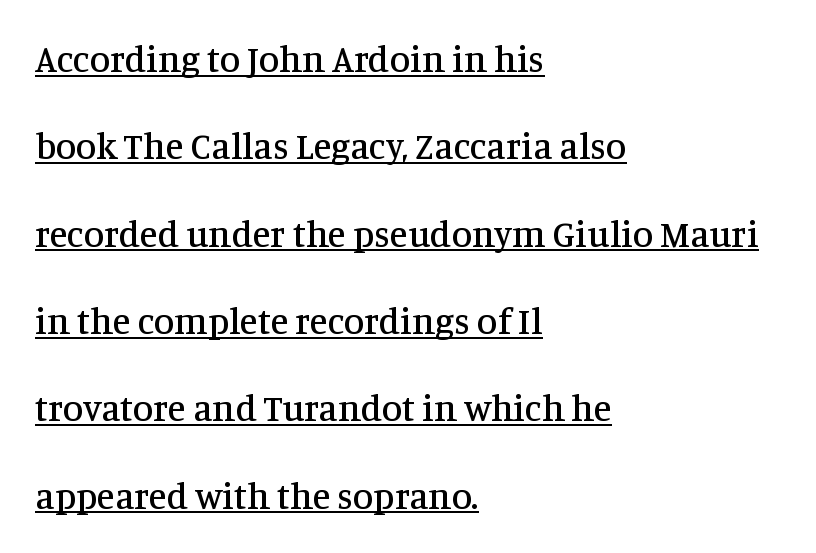
Q: Is the text italic (slanted)? A: No, it is upright.
Q: Is the typeface a serif or a sans-serif typeface? A: Serif.
Q: Is the text underlined? A: Yes.
Q: How is the paragraph aligned? A: Left-aligned.
Q: Is the spacing between letters normal or unusually wide? A: Normal.
Q: Is the spacing between lines tight, normal or loose? A: Loose.
Q: Width (condensed, normal, or wide)? A: Normal.
Q: Stroke contrast? A: Medium.
Q: x-height? A: Large.
Q: Monospaced? A: No.
